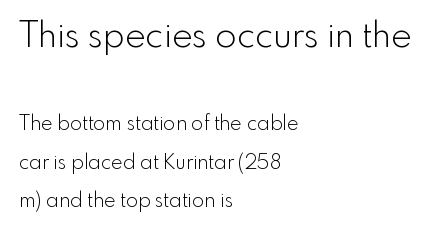
{"serif": "no", "italic": "no", "bold": "no", "weight": "light", "width": "normal", "x_height": "small", "monospaced": "no", "underline": "no", "align": "left", "line_spacing": "loose", "line_spacing_ratio": 1.92, "letter_spacing": "normal", "letter_spacing_em": 0.0, "larger_block": "first", "size_ratio": 1.75, "glyph_px": 35}
